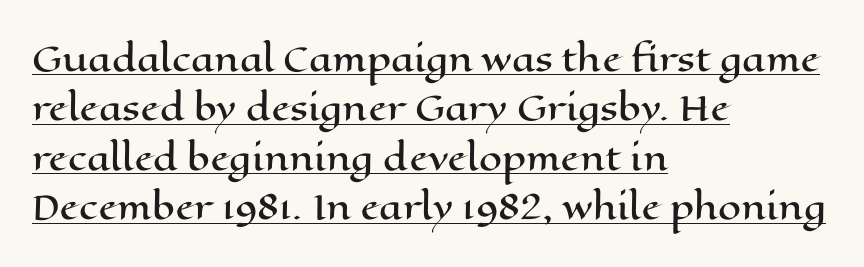
Every stem runs plumb, perpendicular to the baseline. The paragraph has a hard left edge and a soft right edge. Short note: letters normally spaced. Proportional: the letters do not fall into vertical columns. One glance says typical: line gaps are just what's usual. Check the space under the baseline: a stroke is drawn there.
